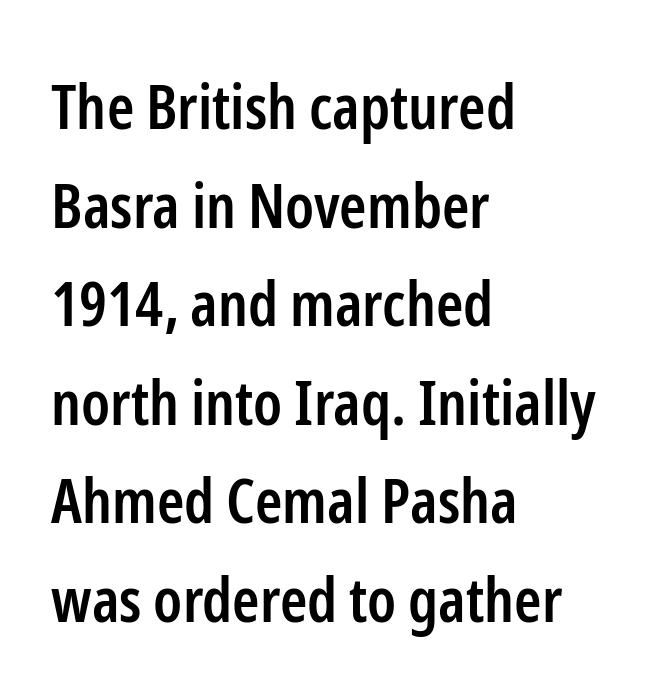
The image shows 62 px semibold, condensed sans-serif type, upright; set left-aligned, normal line spacing (1.59x), normal letter spacing, not underlined; low stroke contrast and a medium x-height.
